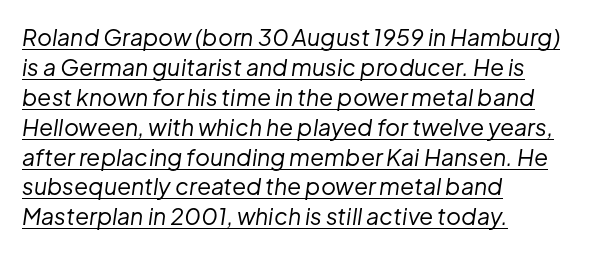
The rendering anchors every line to the left-hand side. The sample's only ornament is a line tracing under the words. Observe the lean: these are italic letterforms. The weight tops out at a normal text grade. Line spacing here is normal.
